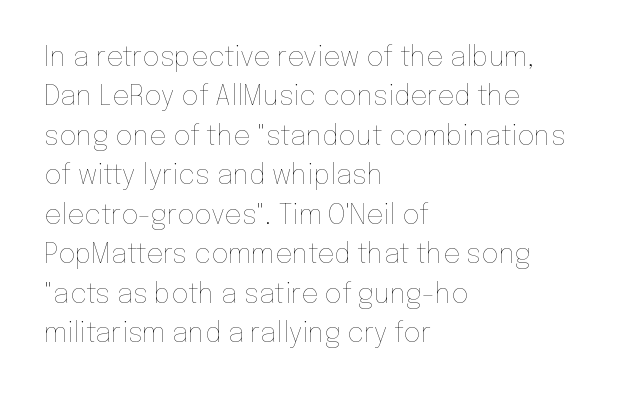
The image shows 27 px text type, upright; set left-aligned, normal line spacing (1.46x), normal letter spacing, not underlined.
